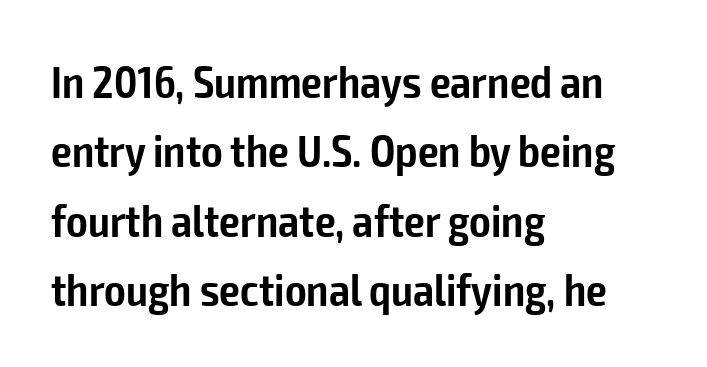
Q: Is the text bold? A: Semi-bold.
Q: Is the text italic (slanted)? A: No, it is upright.
Q: Is the typeface a serif or a sans-serif typeface? A: Sans-serif.
Q: Is the text underlined? A: No.
Q: How is the paragraph aligned? A: Left-aligned.
Q: Is the spacing between letters normal or unusually wide? A: Normal.
Q: Is the spacing between lines tight, normal or loose? A: Normal.
Q: Width (condensed, normal, or wide)? A: Condensed.
Q: Stroke contrast? A: Low.
Q: x-height? A: Medium.
Q: Monospaced? A: No.
